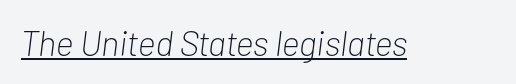
{"italic": "yes", "lean": "right", "slant_degrees": 7, "bold": "no", "weight": "light", "width": "condensed", "stroke_contrast": "low", "x_height": "medium", "monospaced": "no", "underline": "yes", "letter_spacing": "normal", "letter_spacing_em": 0.0, "glyph_px": 35}
